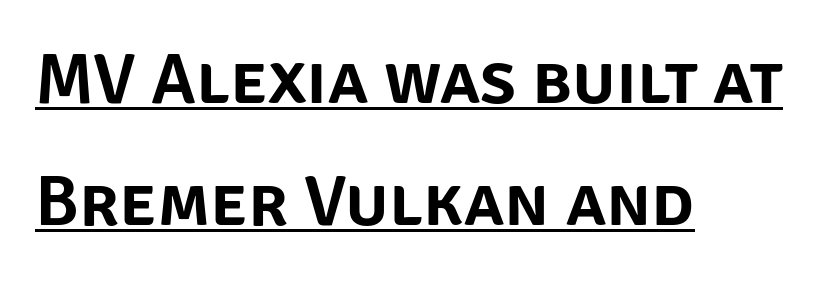
{"serif": "no", "italic": "no", "width": "normal", "stroke_contrast": "low", "x_height": "large", "monospaced": "no", "underline": "yes", "align": "left", "line_spacing": "normal", "line_spacing_ratio": 1.69, "letter_spacing": "normal", "letter_spacing_em": 0.0, "glyph_px": 72}
